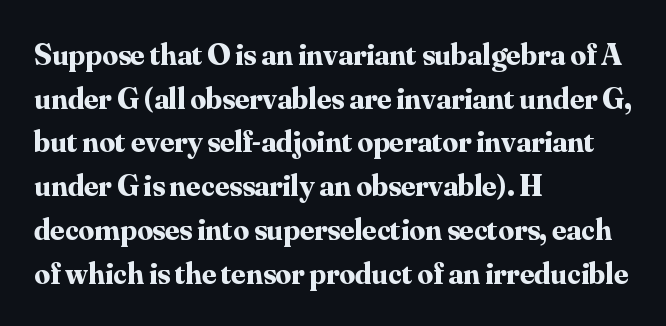
Q: Is the text bold? A: Yes.
Q: Is the text italic (slanted)? A: No, it is upright.
Q: Is the typeface a serif or a sans-serif typeface? A: Serif.
Q: Is the text underlined? A: No.
Q: How is the paragraph aligned? A: Left-aligned.
Q: Is the spacing between letters normal or unusually wide? A: Normal.
Q: Is the spacing between lines tight, normal or loose? A: Normal.
Q: Width (condensed, normal, or wide)? A: Normal.
Q: Stroke contrast? A: Medium.
Q: x-height? A: Small.
Q: Monospaced? A: No.
